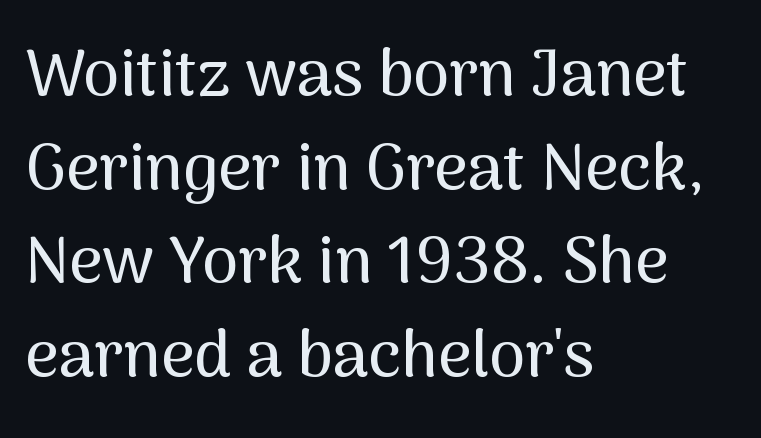
Q: Is the text italic (slanted)? A: No, it is upright.
Q: Is the typeface a serif or a sans-serif typeface? A: Sans-serif.
Q: Is the text underlined? A: No.
Q: How is the paragraph aligned? A: Left-aligned.
Q: Is the spacing between letters normal or unusually wide? A: Normal.
Q: Is the spacing between lines tight, normal or loose? A: Normal.
Q: Width (condensed, normal, or wide)? A: Normal.
Q: Stroke contrast? A: Medium.
Q: x-height? A: Medium.
Q: Monospaced? A: No.
